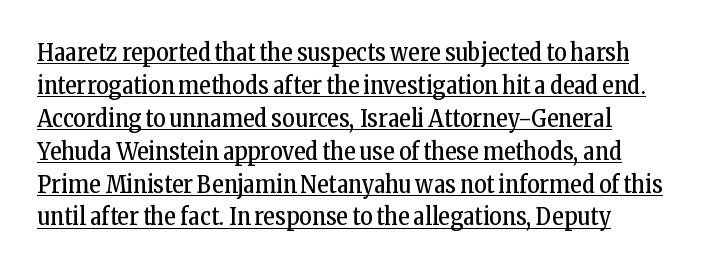
The image shows 24 px text type, upright; set left-aligned, normal line spacing (1.37x), normal letter spacing, underlined.
